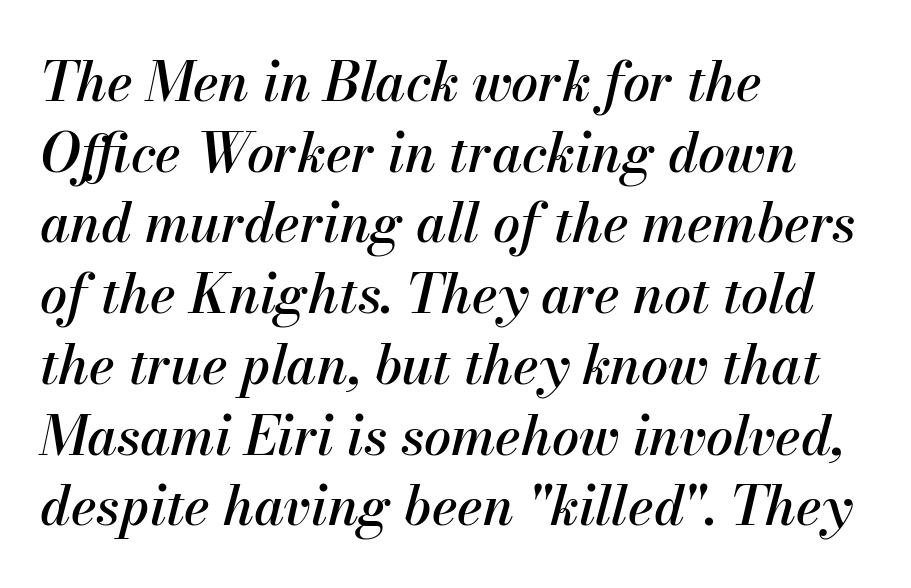
{"italic": "yes", "lean": "right", "slant_degrees": 13, "width": "normal", "stroke_contrast": "medium", "x_height": "small", "monospaced": "no", "underline": "no", "align": "left", "line_spacing": "normal", "line_spacing_ratio": 1.31, "letter_spacing": "normal", "letter_spacing_em": 0.0, "glyph_px": 54}
